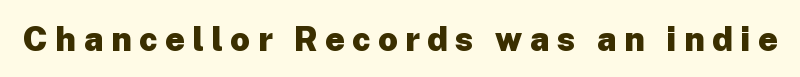
To sum up the face: it is a sans, with no serifs. Weight: bold. The tracking reads as deliberately expanded to a designer's eye. Posture: straight, roman, zero tilt. Descenders hang freely into open space.
